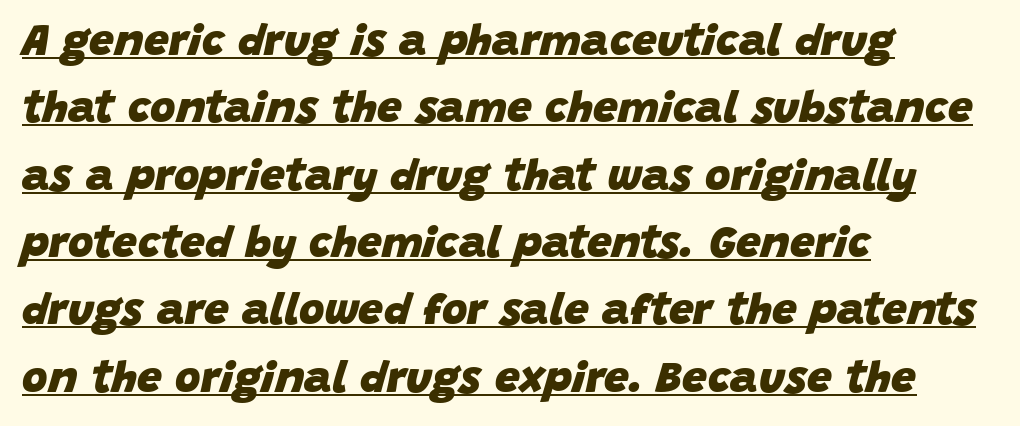
The image shows 44 px heavy type, italic (leaning right); set left-aligned, normal line spacing (1.53x), normal letter spacing, underlined; low stroke contrast and a large x-height.
